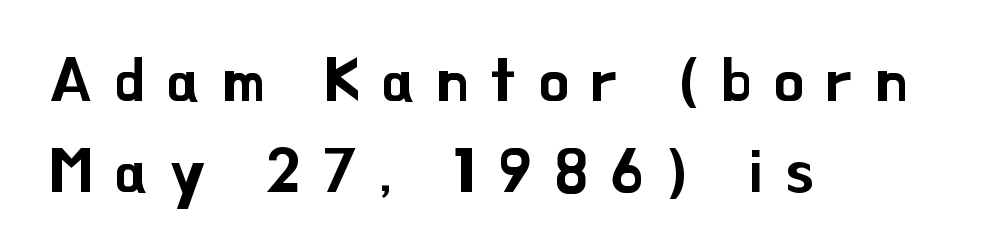
Q: Is the text italic (slanted)? A: No, it is upright.
Q: Is the typeface a serif or a sans-serif typeface? A: Sans-serif.
Q: Is the text underlined? A: No.
Q: How is the paragraph aligned? A: Left-aligned.
Q: Is the spacing between letters normal or unusually wide? A: Unusually wide.
Q: Is the spacing between lines tight, normal or loose? A: Normal.
Q: Width (condensed, normal, or wide)? A: Normal.
Q: Stroke contrast? A: Low.
Q: x-height? A: Small.
Q: Monospaced? A: No.
